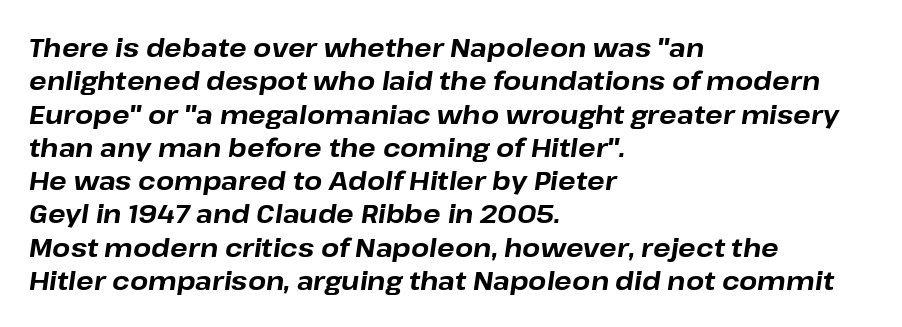
The image shows 26 px bold type, italic (leaning right); set left-aligned, normal line spacing (1.28x), normal letter spacing, not underlined.
